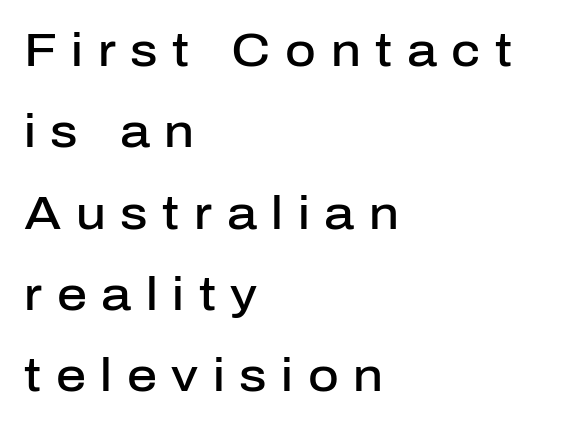
The image shows 47 px semibold sans-serif type, upright; set left-aligned, line spacing 1.73x, unusually wide letter spacing (+0.31 em), not underlined; low stroke contrast and a medium x-height.
